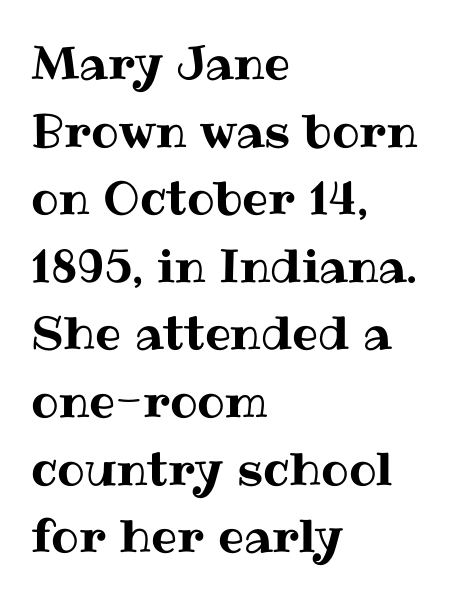
Style check: upright. Here the designer chose a conventional face with non-uniform glyph widths. The area under the type is left untouched. Observe the ordinary spacing: letters are neighbours, not strangers.
